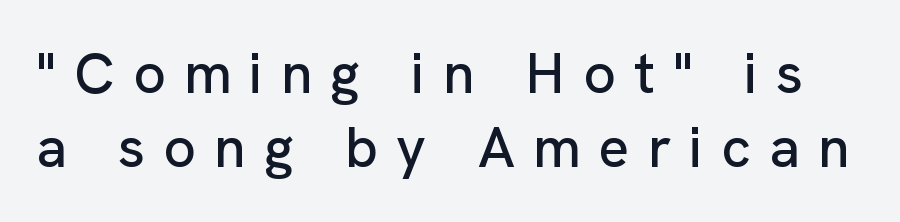
This is the regular roman posture of the typeface. This is sans-serif lettering, the kind often seen on screens and signage. The type is letterspaced generously, with wide tracking. Quick note: interline space is typical. The space beneath each line is pristine and unruled.
